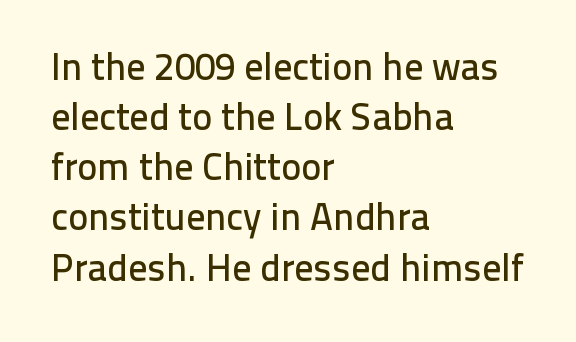
{"serif": "no", "italic": "no", "width": "normal", "stroke_contrast": "low", "x_height": "medium", "monospaced": "no", "underline": "no", "align": "left", "line_spacing": "normal", "line_spacing_ratio": 1.32, "letter_spacing": "normal", "letter_spacing_em": 0.0, "glyph_px": 38}
